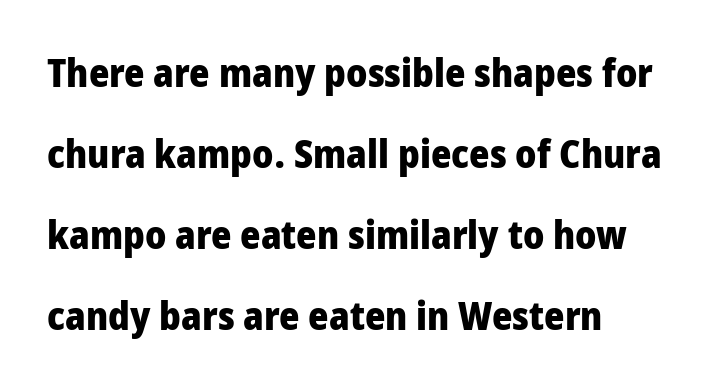
{"serif": "no", "italic": "no", "bold": "yes", "weight": "heavy", "width": "condensed", "stroke_contrast": "low", "x_height": "large", "monospaced": "no", "underline": "no", "align": "left", "line_spacing": "loose", "line_spacing_ratio": 2.08, "letter_spacing": "normal", "letter_spacing_em": 0.0, "glyph_px": 39}
